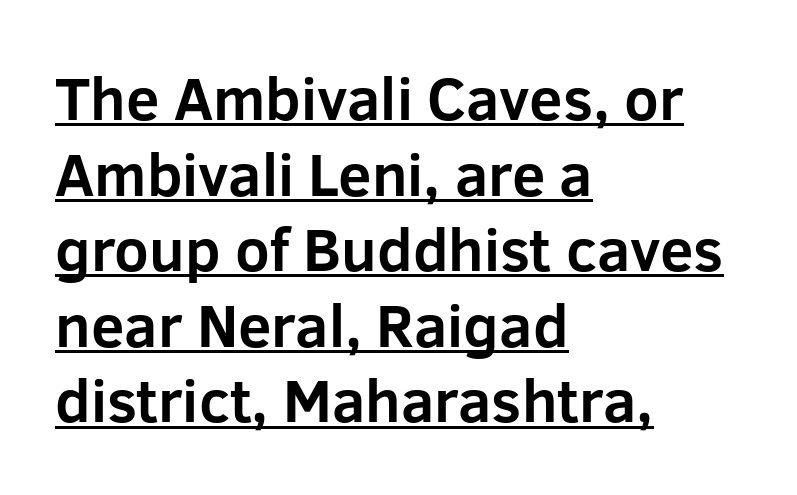
The image shows 60 px bold sans-serif type, upright; set left-aligned, normal line spacing (1.26x), normal letter spacing, underlined; low stroke contrast and a medium x-height.
